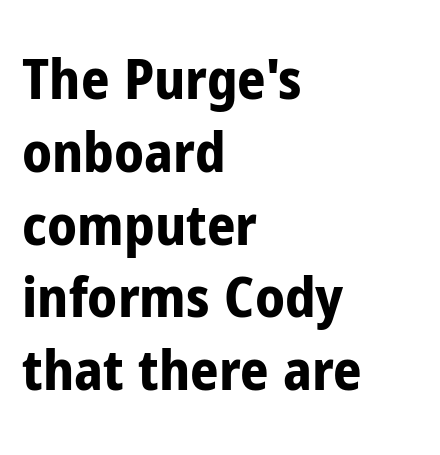
{"serif": "no", "italic": "no", "bold": "yes", "weight": "bold", "width": "condensed", "stroke_contrast": "low", "x_height": "medium", "monospaced": "no", "underline": "no", "align": "left", "line_spacing": "normal", "line_spacing_ratio": 1.3, "letter_spacing": "normal", "letter_spacing_em": 0.0, "glyph_px": 56}
